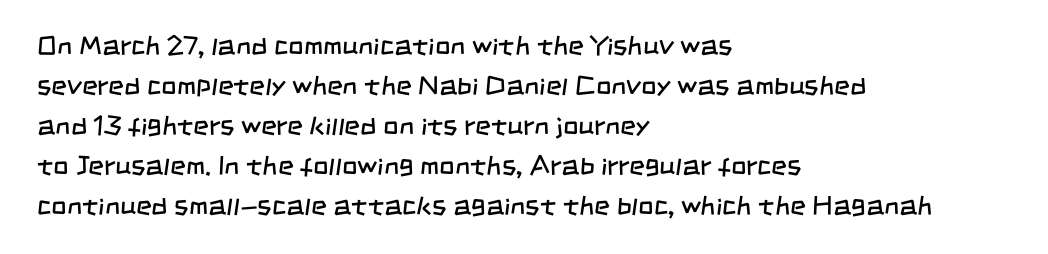
The lines are quadded left. A normal amount of white space separates one row of letters from the next. A clean baseline with only descenders dipping below it. Ink coverage per letter is moderate at most.
